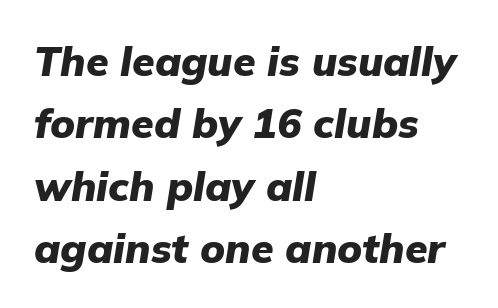
{"italic": "yes", "lean": "right", "slant_degrees": 9, "bold": "yes", "weight": "heavy", "width": "normal", "stroke_contrast": "low", "x_height": "medium", "monospaced": "no", "underline": "no", "align": "left", "line_spacing": "normal", "line_spacing_ratio": 1.52, "letter_spacing": "normal", "letter_spacing_em": 0.0, "glyph_px": 41}
